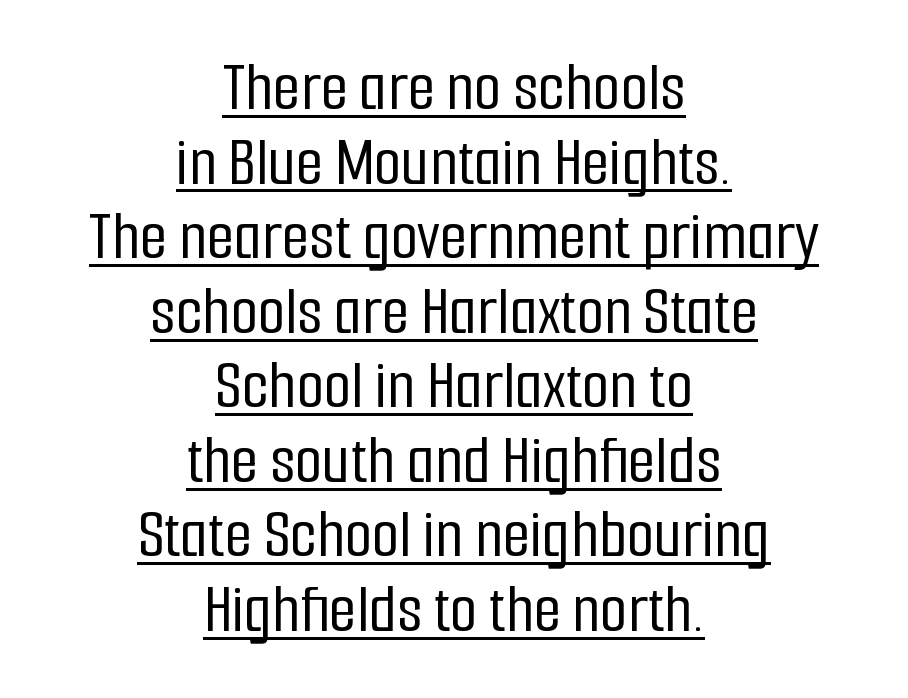
Q: Is the text italic (slanted)? A: No, it is upright.
Q: Is the typeface a serif or a sans-serif typeface? A: Sans-serif.
Q: Is the text underlined? A: Yes.
Q: How is the paragraph aligned? A: Centered.
Q: Is the spacing between letters normal or unusually wide? A: Normal.
Q: Is the spacing between lines tight, normal or loose? A: Tight.
Q: Width (condensed, normal, or wide)? A: Condensed.
Q: Stroke contrast? A: Low.
Q: x-height? A: Medium.
Q: Monospaced? A: No.
